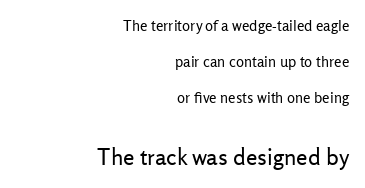
{"italic": "no", "bold": "no", "underline": "no", "align": "right", "line_spacing": "loose", "line_spacing_ratio": 2.4, "letter_spacing": "normal", "letter_spacing_em": 0.0, "larger_block": "second", "size_ratio": 1.53, "glyph_px": 23}
